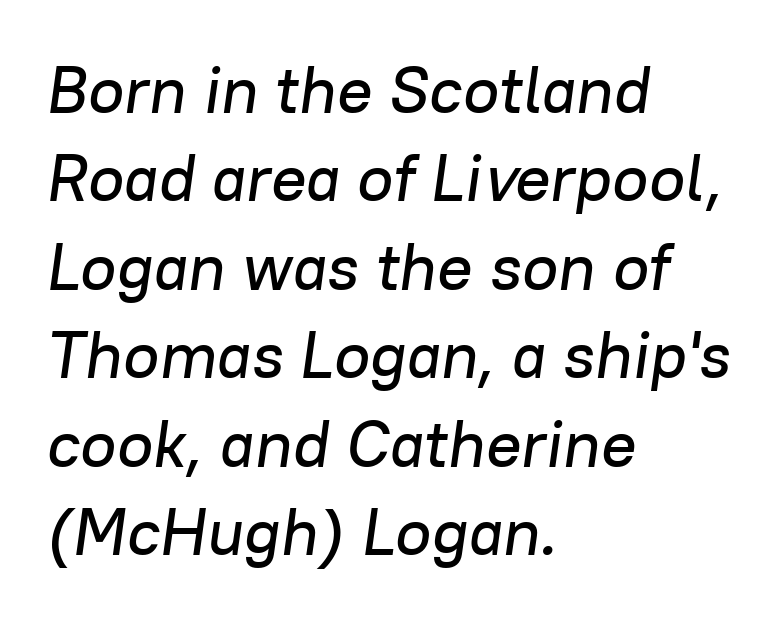
{"italic": "yes", "lean": "right", "slant_degrees": 8, "width": "normal", "stroke_contrast": "low", "x_height": "medium", "monospaced": "no", "underline": "no", "align": "left", "line_spacing": "normal", "line_spacing_ratio": 1.34, "letter_spacing": "normal", "letter_spacing_em": 0.0, "glyph_px": 66}
